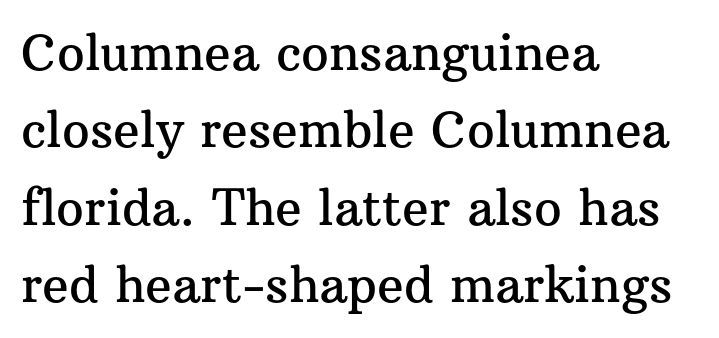
The lines sit at an ordinary, default distance from one another. What stands out about the letter spacing? Nothing — it is the standard amount. The text was rendered using a seriffed face with decorative stroke endings. If you drew a ruler down the left edge, every line would touch it.
